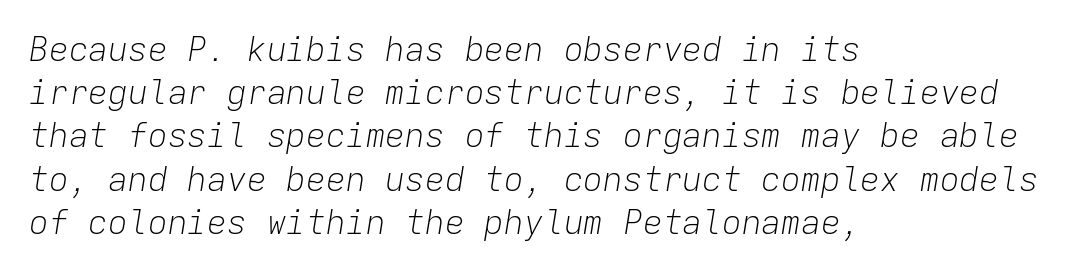
Q: Is the text bold? A: No.
Q: Is the text italic (slanted)? A: Yes, it leans right by about 9 degrees.
Q: Is the text underlined? A: No.
Q: How is the paragraph aligned? A: Left-aligned.
Q: Is the spacing between letters normal or unusually wide? A: Normal.
Q: Is the spacing between lines tight, normal or loose? A: Normal.
Q: Width (condensed, normal, or wide)? A: Normal.
Q: Stroke contrast? A: Low.
Q: x-height? A: Medium.
Q: Monospaced? A: Yes.
